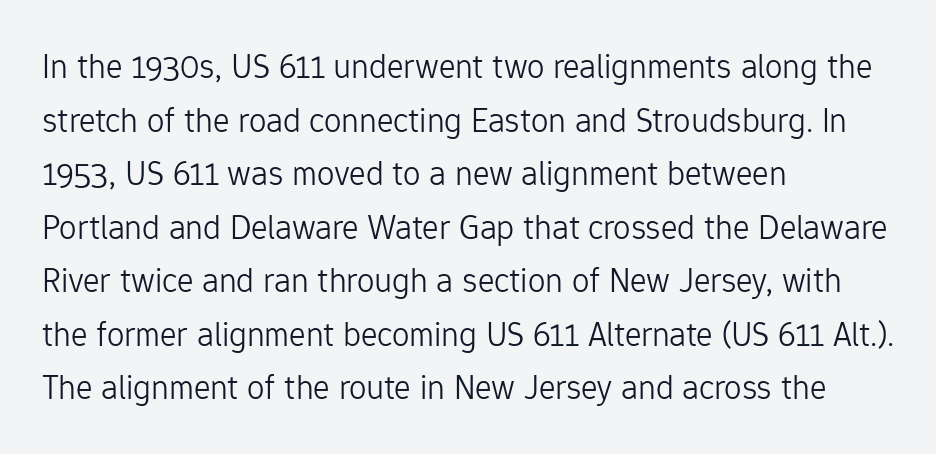
Note the varied advance widths — an 'i' is clearly narrower than an 'm'. This is sans-serif lettering, the kind often seen on screens and signage. A typesetter would call this zero additional tracking. Every row of glyphs begins at an identical x-position on the left. Anything drawn beneath the words? Only blank space. The font is comparable to plain body text, perhaps lighter.
